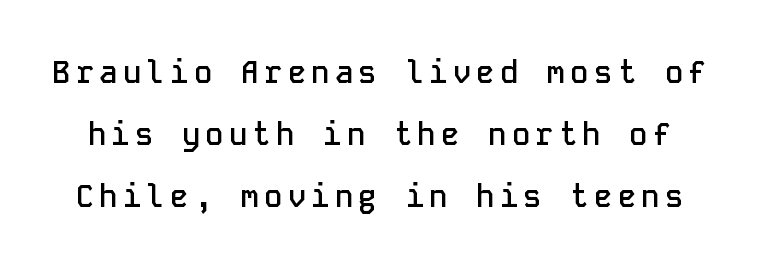
{"serif": "no", "italic": "no", "bold": "semi", "weight": "semibold", "width": "normal", "stroke_contrast": "low", "x_height": "medium", "monospaced": "yes", "underline": "no", "line_spacing": "loose", "line_spacing_ratio": 2.0, "glyph_px": 31}
